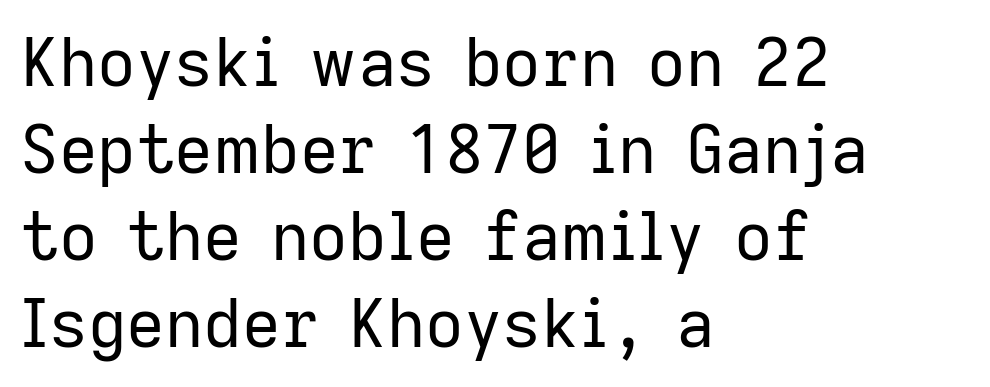
Q: Is the text bold? A: No.
Q: Is the text italic (slanted)? A: No, it is upright.
Q: Is the typeface a serif or a sans-serif typeface? A: Sans-serif.
Q: Is the text underlined? A: No.
Q: How is the paragraph aligned? A: Left-aligned.
Q: Is the spacing between letters normal or unusually wide? A: Normal.
Q: Is the spacing between lines tight, normal or loose? A: Normal.
Q: Width (condensed, normal, or wide)? A: Normal.
Q: Stroke contrast? A: Low.
Q: x-height? A: Medium.
Q: Monospaced? A: No.
